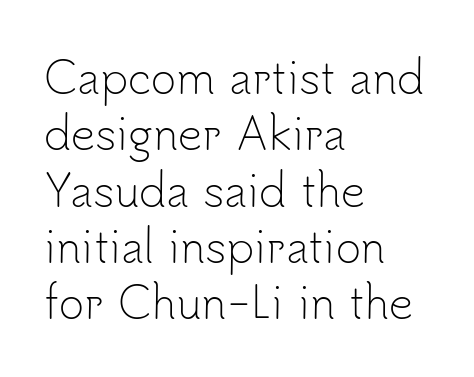
{"serif": "no", "italic": "no", "bold": "no", "weight": "light", "width": "normal", "stroke_contrast": "low", "x_height": "small", "monospaced": "no", "underline": "no", "align": "left", "line_spacing": "normal", "line_spacing_ratio": 1.31, "letter_spacing": "normal", "letter_spacing_em": 0.0, "glyph_px": 43}
